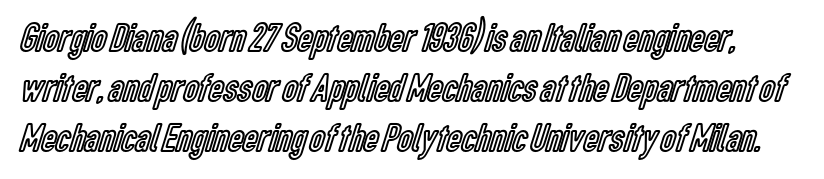
The image shows 41 px condensed type; set line spacing 1.22x, normal letter spacing, not underlined; a medium x-height.
